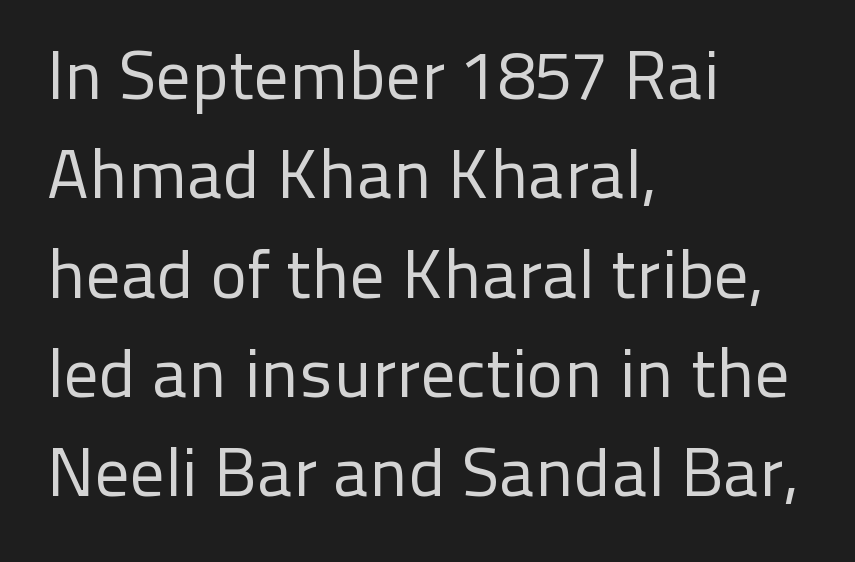
{"serif": "no", "italic": "no", "bold": "no", "weight": "regular", "width": "normal", "stroke_contrast": "low", "x_height": "medium", "monospaced": "no", "underline": "no", "align": "left", "line_spacing": "normal", "line_spacing_ratio": 1.44, "letter_spacing": "normal", "letter_spacing_em": 0.0, "glyph_px": 69}
